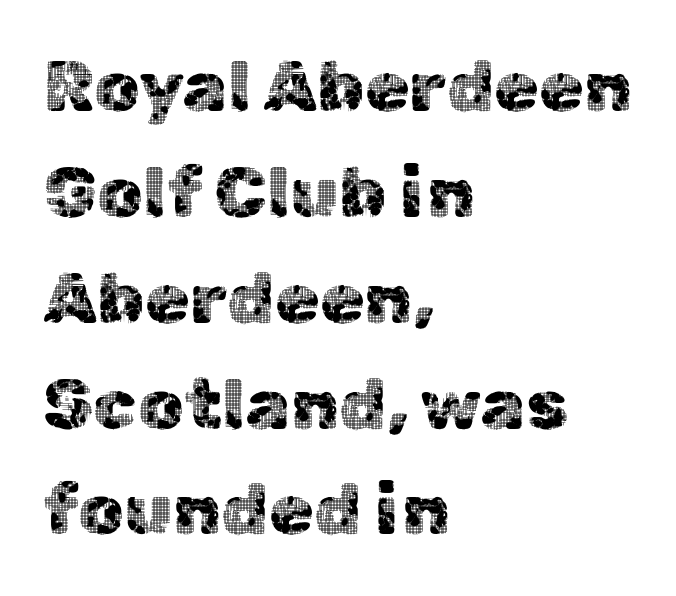
The letters sit at their default tracking, neither squeezed nor spread. This sample uses an upright cut, with every glyph sitting square on the baseline. Type style note: lacks serifs. Plain, unruled lines of type.
